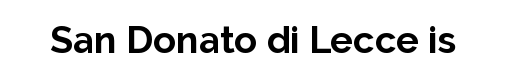
The image shows 38 px bold sans-serif type, upright; set normal letter spacing, not underlined; low stroke contrast and a medium x-height.
